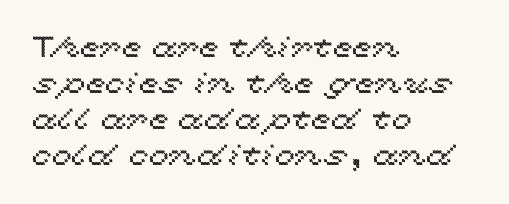
Q: Is the text italic (slanted)? A: Yes.
Q: Is the text underlined? A: No.
Q: How is the paragraph aligned? A: Left-aligned.
Q: Is the spacing between letters normal or unusually wide? A: Normal.
Q: Width (condensed, normal, or wide)? A: Wide.
Q: x-height? A: Medium.
Q: Monospaced? A: No.
